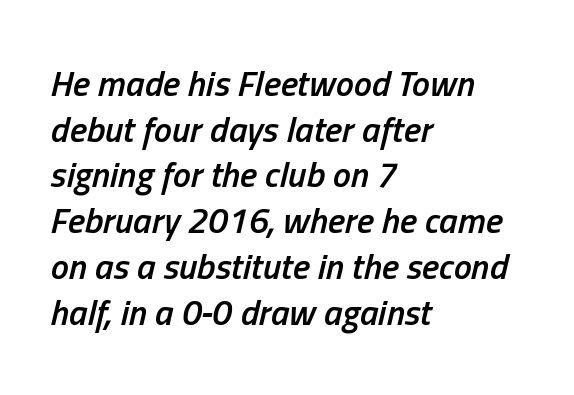
{"italic": "yes", "lean": "right", "slant_degrees": 13, "bold": "semi", "weight": "semibold", "width": "condensed", "stroke_contrast": "low", "x_height": "medium", "monospaced": "no", "underline": "no", "align": "left", "line_spacing": "normal", "line_spacing_ratio": 1.27, "letter_spacing": "normal", "letter_spacing_em": 0.0, "glyph_px": 36}
